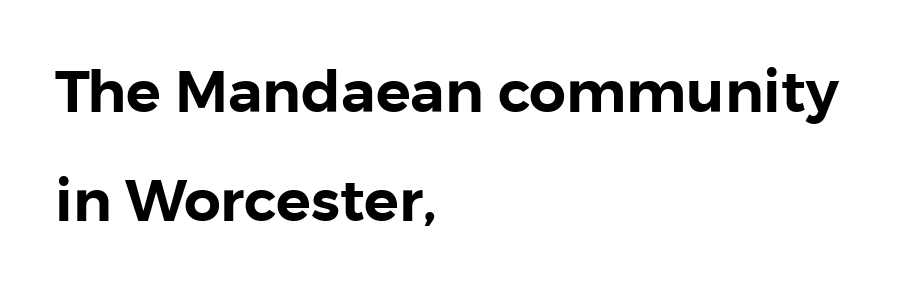
Q: Is the text italic (slanted)? A: No, it is upright.
Q: Is the typeface a serif or a sans-serif typeface? A: Sans-serif.
Q: Is the text underlined? A: No.
Q: How is the paragraph aligned? A: Left-aligned.
Q: Is the spacing between letters normal or unusually wide? A: Normal.
Q: Width (condensed, normal, or wide)? A: Normal.
Q: Stroke contrast? A: Low.
Q: x-height? A: Medium.
Q: Monospaced? A: No.
